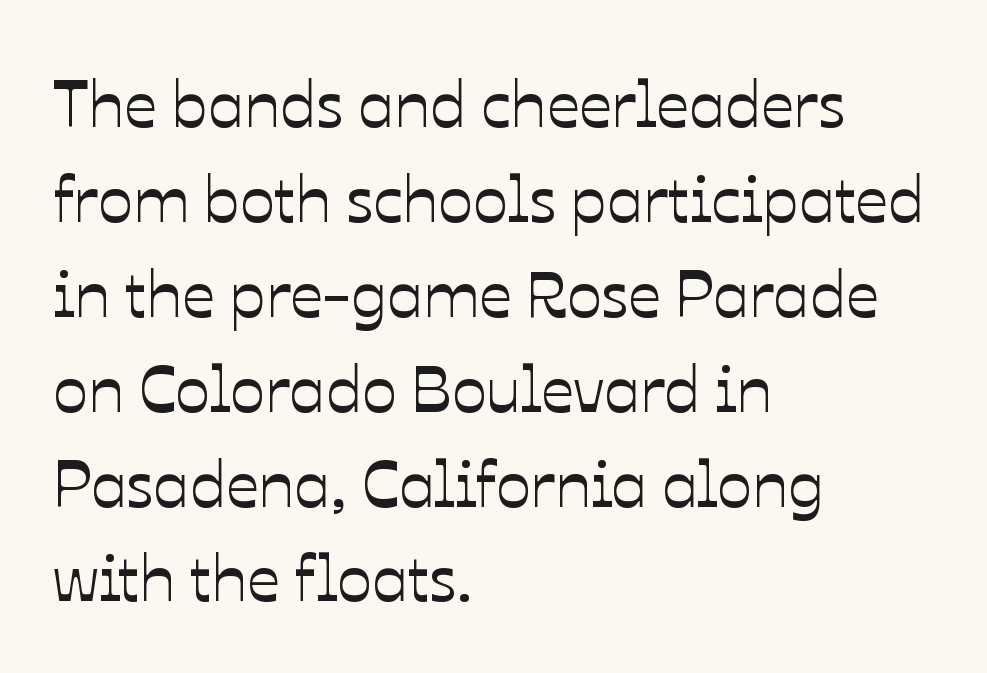
Descenders hang freely into open space. Spacing between characters is what you'd get straight out of the box. Each line starts at the same left margin while the right side varies. Rendered with straight, roman letterforms.
